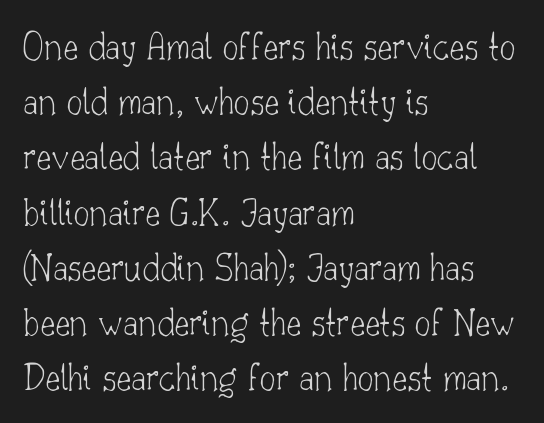
The image shows 40 px thin serif type, upright; set left-aligned, normal line spacing (1.38x), normal letter spacing, not underlined; low stroke contrast and a small x-height.
